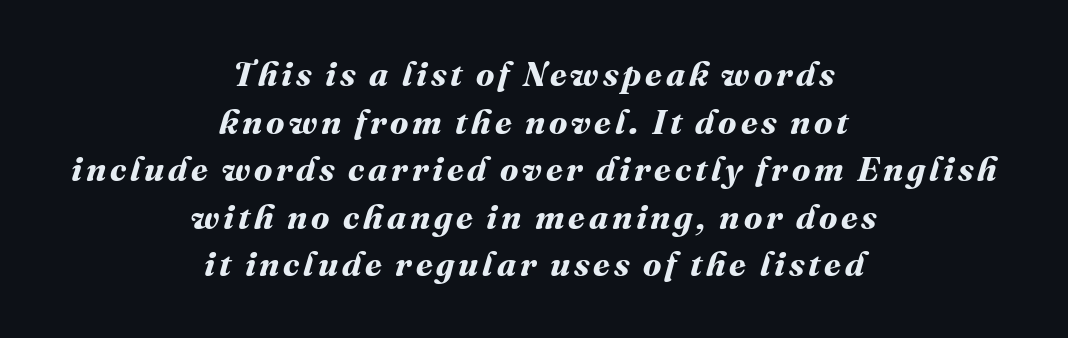
Q: Is the text bold? A: Yes.
Q: Is the text underlined? A: No.
Q: How is the paragraph aligned? A: Centered.
Q: Is the spacing between lines tight, normal or loose? A: Normal.
Q: Width (condensed, normal, or wide)? A: Normal.
Q: Stroke contrast? A: Medium.
Q: x-height? A: Medium.
Q: Monospaced? A: No.
